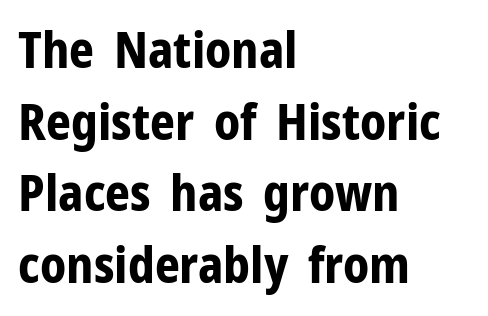
The image shows 49 px bold sans-serif type, upright; set left-aligned, normal line spacing (1.46x), normal letter spacing, not underlined; low stroke contrast and a medium x-height.
